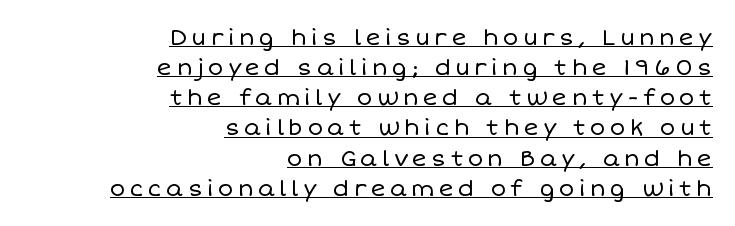
{"italic": "no", "bold": "no", "underline": "yes", "align": "right", "line_spacing": "normal", "line_spacing_ratio": 1.31, "glyph_px": 23}
